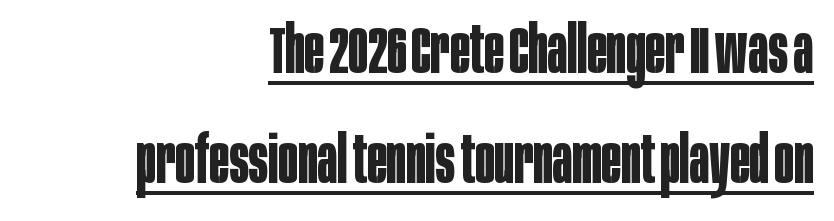
Q: Is the text bold? A: Yes.
Q: Is the text italic (slanted)? A: No, it is upright.
Q: Is the typeface a serif or a sans-serif typeface? A: Sans-serif.
Q: Is the text underlined? A: Yes.
Q: How is the paragraph aligned? A: Right-aligned.
Q: Is the spacing between letters normal or unusually wide? A: Normal.
Q: Is the spacing between lines tight, normal or loose? A: Normal.
Q: Width (condensed, normal, or wide)? A: Condensed.
Q: Stroke contrast? A: Low.
Q: x-height? A: Large.
Q: Monospaced? A: No.
